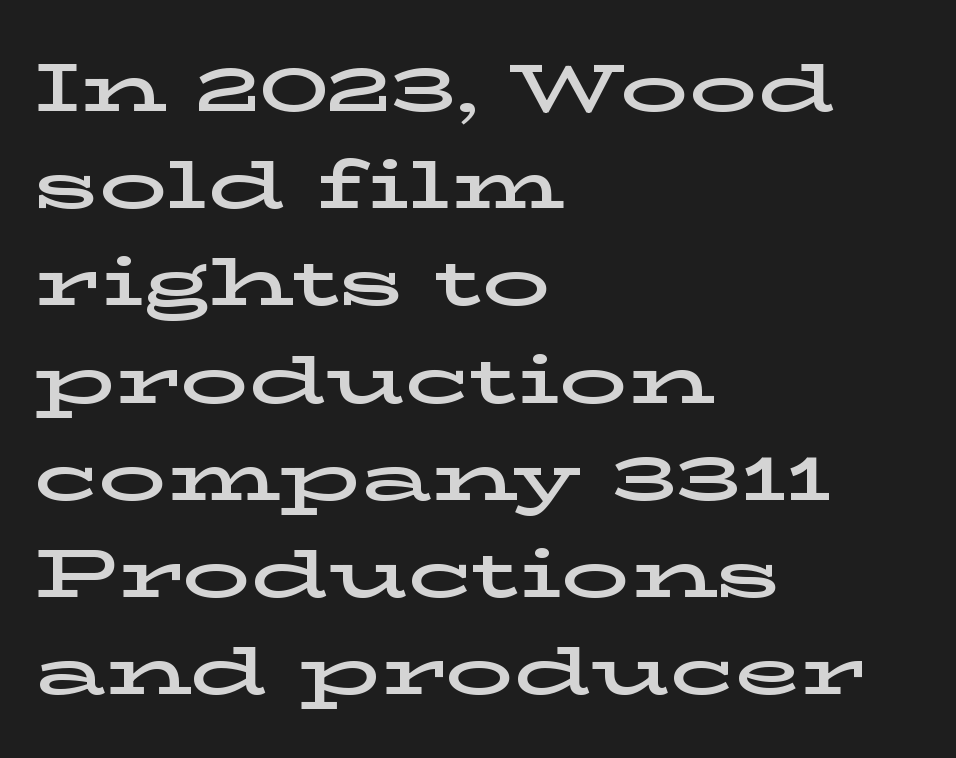
{"serif": "yes", "italic": "no", "width": "wide", "stroke_contrast": "low", "x_height": "medium", "monospaced": "no", "underline": "no", "align": "left", "line_spacing": "normal", "line_spacing_ratio": 1.43, "letter_spacing": "normal", "letter_spacing_em": 0.0, "glyph_px": 68}
